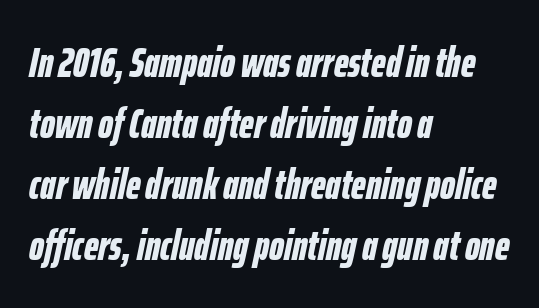
The strokes are fattened all the way to bold. The gap between lines stays unmarked. Leading matches the norm, producing a regular column. Think of a printed novel: that variable character pitch is what you see here. The compositor pushed each line to the left boundary. The type is set solid horizontally, with unmodified tracking.
